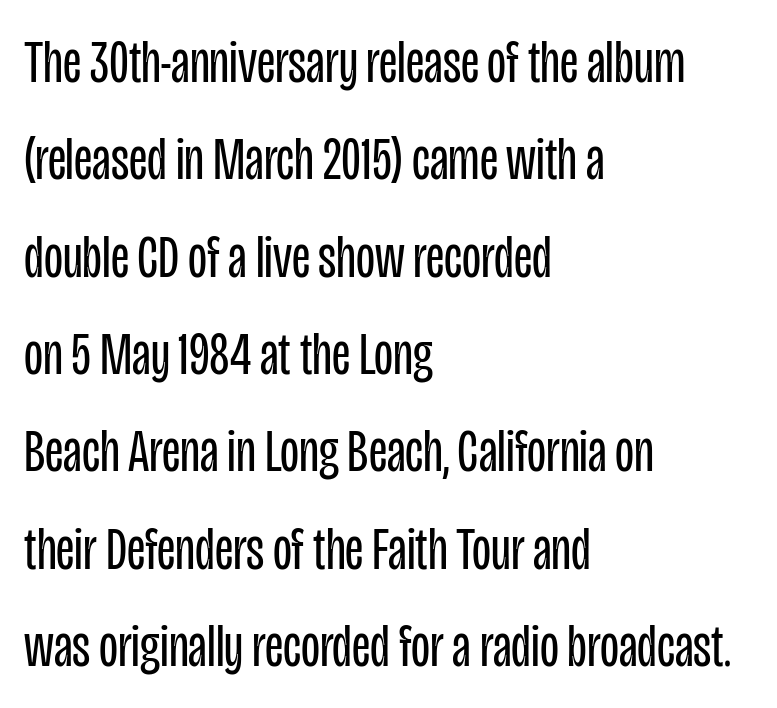
Here the glyphs are tracked normally, forming tight word shapes. Ordinary non-slanted type is in use. In CSS terms this would be text-align: left. How would I describe the line gaps? Plain and ordinary. Proportional: the letters do not fall into vertical columns. A bare baseline throughout the passage.
